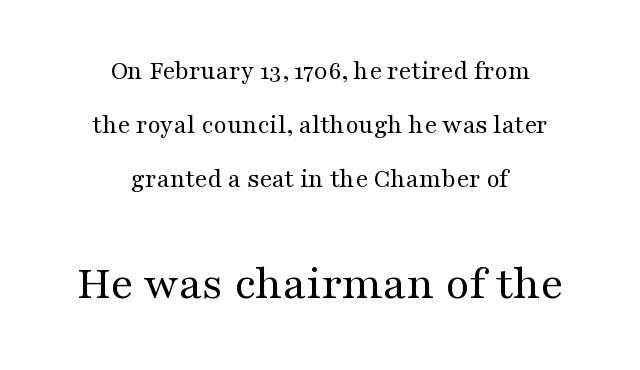
The image shows 48 px regular-weight, wide serif type, upright; set centered, loose line spacing (2.0x), normal letter spacing, not underlined; the second (bottom) block is 1.78x larger; medium stroke contrast and a medium x-height.
